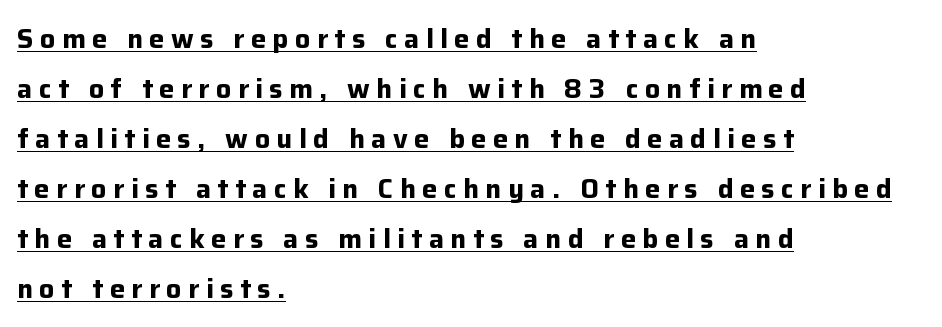
The image shows 27 px bold type, upright; set left-aligned, line spacing 1.85x, unusually wide letter spacing (+0.24 em), underlined.
